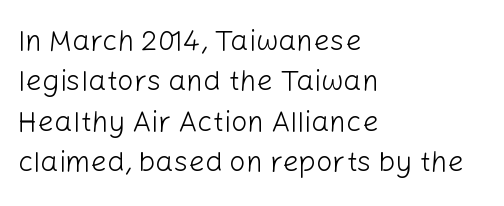
{"serif": "no", "italic": "no", "bold": "no", "weight": "light", "width": "normal", "stroke_contrast": "low", "x_height": "medium", "monospaced": "no", "underline": "no", "align": "left", "line_spacing": "normal", "line_spacing_ratio": 1.39, "letter_spacing": "normal", "letter_spacing_em": 0.0, "glyph_px": 29}
